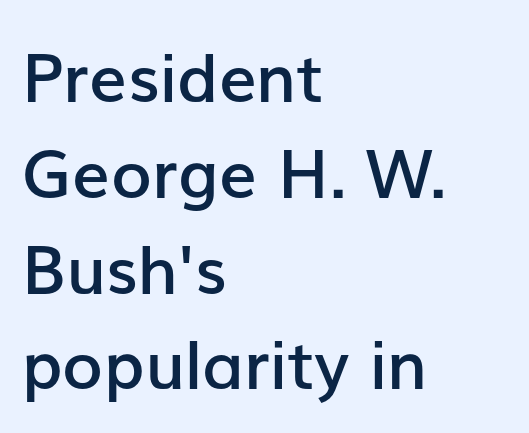
{"serif": "no", "italic": "no", "bold": "semi", "weight": "semibold", "width": "normal", "stroke_contrast": "low", "x_height": "medium", "monospaced": "no", "underline": "no", "align": "left", "line_spacing": "normal", "line_spacing_ratio": 1.43, "letter_spacing": "normal", "letter_spacing_em": 0.0, "glyph_px": 67}
